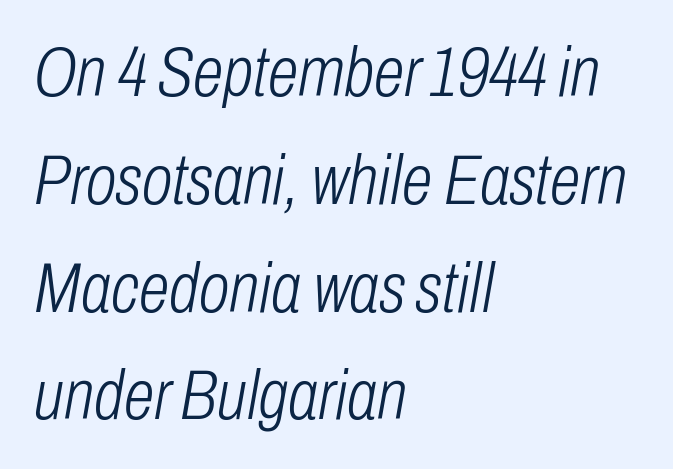
Summary of vertical rhythm: regular, with standard interline spacing. Between one letter and the next there's only the usual sliver of space. Is the stroke heavy? The answer is a plain regular-or-lighter. Characters are canted at an angle relative to the baseline's perpendicular.
